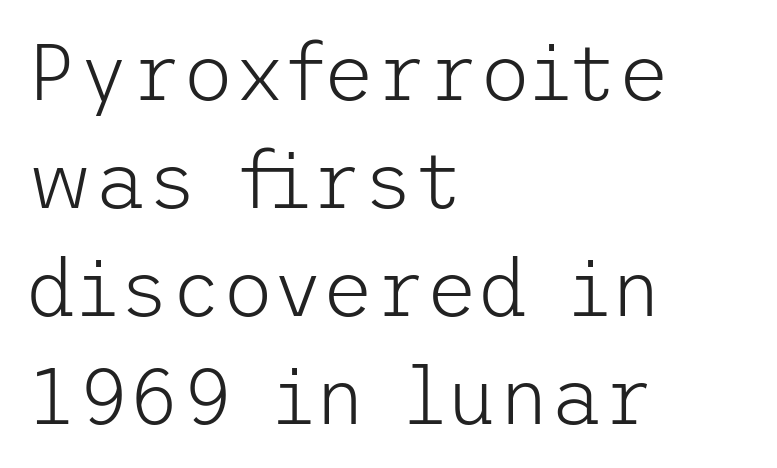
Q: Is the text bold? A: No.
Q: Is the text italic (slanted)? A: No, it is upright.
Q: Is the typeface a serif or a sans-serif typeface? A: Sans-serif.
Q: Is the text underlined? A: No.
Q: How is the paragraph aligned? A: Left-aligned.
Q: Is the spacing between letters normal or unusually wide? A: Normal.
Q: Is the spacing between lines tight, normal or loose? A: Normal.
Q: Width (condensed, normal, or wide)? A: Normal.
Q: Stroke contrast? A: Low.
Q: x-height? A: Medium.
